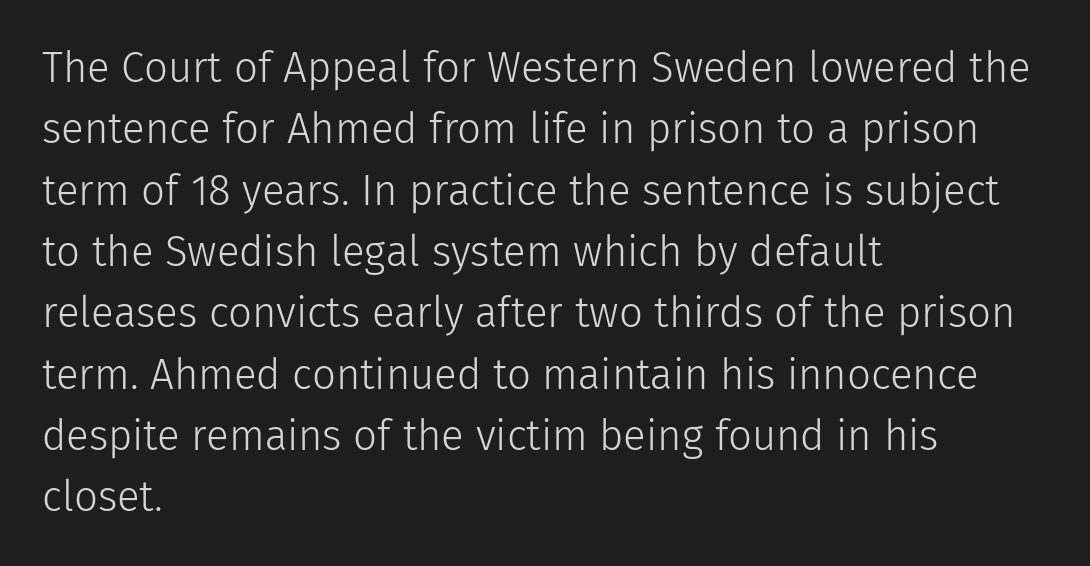
{"serif": "no", "italic": "no", "bold": "no", "weight": "light", "width": "normal", "stroke_contrast": "low", "x_height": "medium", "monospaced": "no", "underline": "no", "align": "left", "line_spacing": "normal", "line_spacing_ratio": 1.46, "letter_spacing": "normal", "letter_spacing_em": 0.0, "glyph_px": 42}
